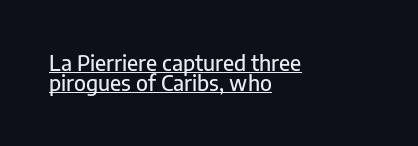
This rendering leaves character spacing at its baseline value. This is roman type, the default non-slanted kind. The leading is snug, giving the passage a crowded texture. You can see a thin bar hugging the bottom of the glyphs.
